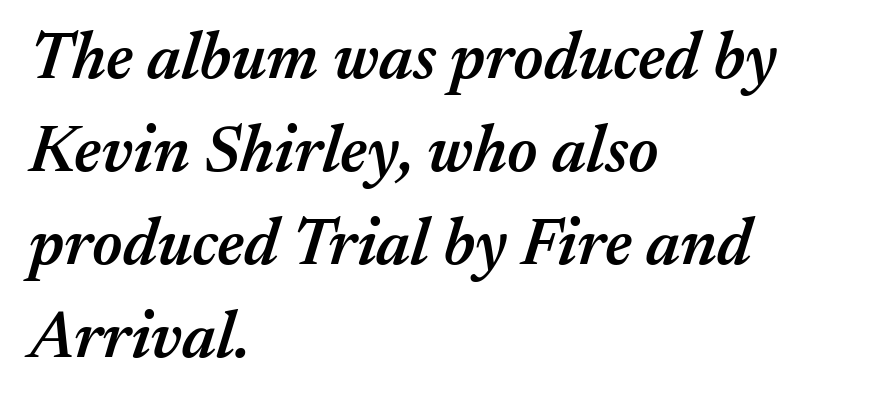
Q: Is the text bold? A: Semi-bold.
Q: Is the text italic (slanted)? A: Yes, it leans right by about 17 degrees.
Q: Is the text underlined? A: No.
Q: How is the paragraph aligned? A: Left-aligned.
Q: Is the spacing between letters normal or unusually wide? A: Normal.
Q: Is the spacing between lines tight, normal or loose? A: Normal.
Q: Width (condensed, normal, or wide)? A: Normal.
Q: Stroke contrast? A: Medium.
Q: x-height? A: Medium.
Q: Monospaced? A: No.
